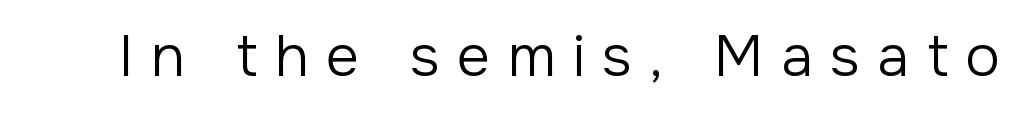
The image shows 58 px regular-weight sans-serif type, upright; set unusually wide letter spacing (+0.3 em), not underlined; low stroke contrast and a medium x-height.
